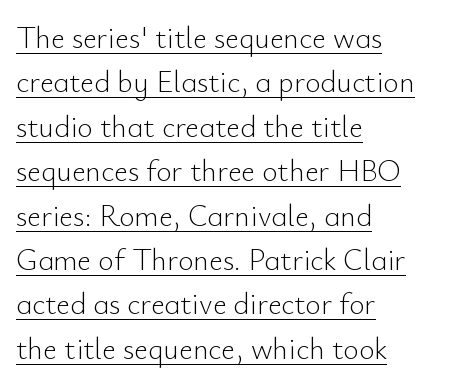
{"serif": "no", "italic": "no", "bold": "no", "weight": "light", "width": "normal", "stroke_contrast": "low", "x_height": "small", "monospaced": "no", "underline": "yes", "align": "left", "line_spacing": "normal", "line_spacing_ratio": 1.48, "letter_spacing": "normal", "letter_spacing_em": 0.0, "glyph_px": 30}
